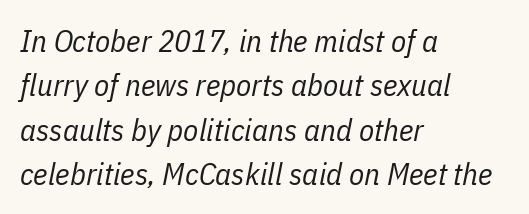
{"italic": "yes", "lean": "right", "slant_degrees": 11, "bold": "no", "weight": "regular", "width": "condensed", "stroke_contrast": "low", "x_height": "medium", "monospaced": "no", "underline": "no", "align": "left", "line_spacing": "normal", "line_spacing_ratio": 1.43, "letter_spacing": "normal", "letter_spacing_em": 0.0, "glyph_px": 31}
